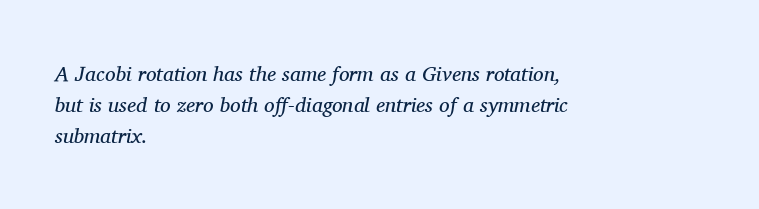
The image shows 21 px text type, italic (leaning right); set left-aligned, normal line spacing (1.48x), normal letter spacing, not underlined.
